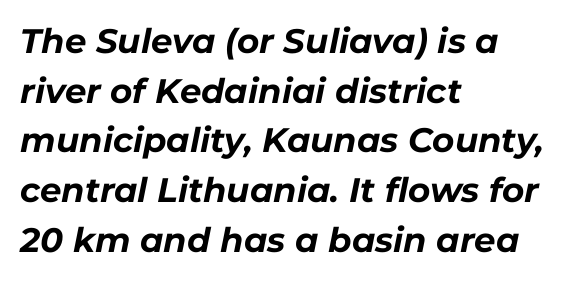
The image shows 34 px bold type, italic (leaning right); set left-aligned, normal line spacing (1.46x), normal letter spacing, not underlined; low stroke contrast and a medium x-height.
